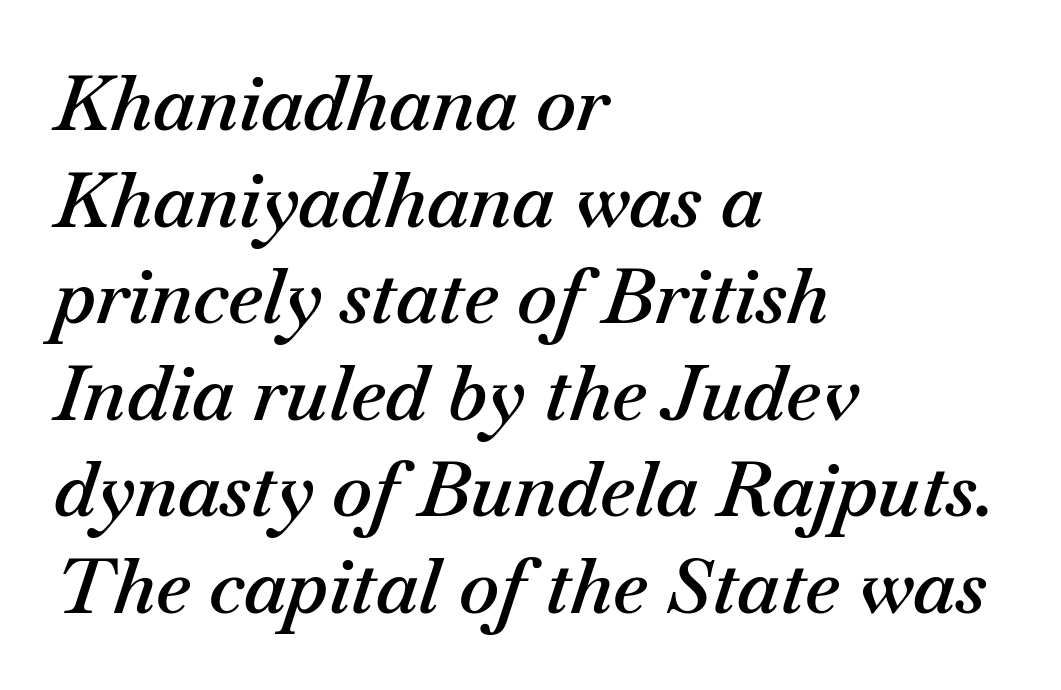
{"italic": "yes", "lean": "right", "slant_degrees": 18, "bold": "semi", "weight": "semibold", "width": "normal", "stroke_contrast": "medium", "x_height": "small", "monospaced": "no", "underline": "no", "align": "left", "line_spacing": "normal", "line_spacing_ratio": 1.27, "letter_spacing": "normal", "letter_spacing_em": 0.0, "glyph_px": 76}
